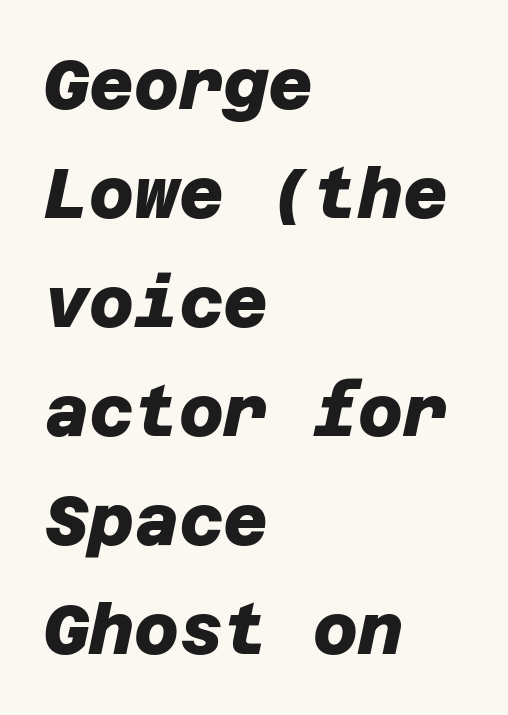
{"serif": "no", "bold": "yes", "weight": "heavy", "width": "normal", "stroke_contrast": "low", "x_height": "large", "underline": "no", "align": "left", "line_spacing": "normal", "line_spacing_ratio": 1.58, "letter_spacing": "normal", "letter_spacing_em": 0.0, "glyph_px": 69}
